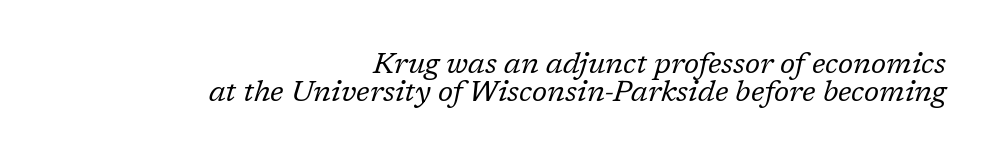
The image shows 29 px regular-weight serif type, italic (leaning right); set right-aligned, tight line spacing (0.97x), normal letter spacing, not underlined; low stroke contrast and a medium x-height.
